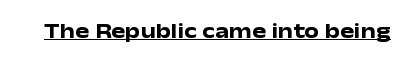
{"italic": "no", "bold": "yes", "underline": "yes", "letter_spacing": "normal", "letter_spacing_em": 0.0, "glyph_px": 21}
